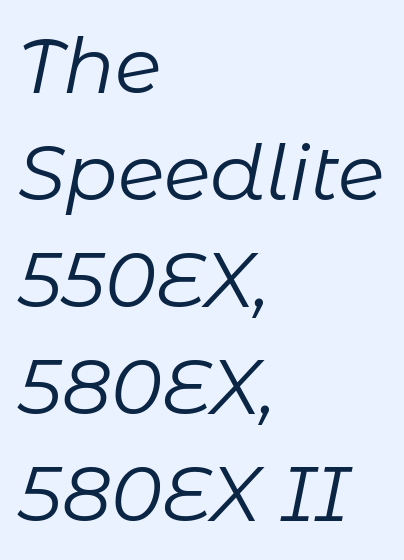
The image shows 77 px regular-weight type, italic (leaning right); set left-aligned, normal line spacing (1.39x), normal letter spacing, not underlined; low stroke contrast and a medium x-height.
